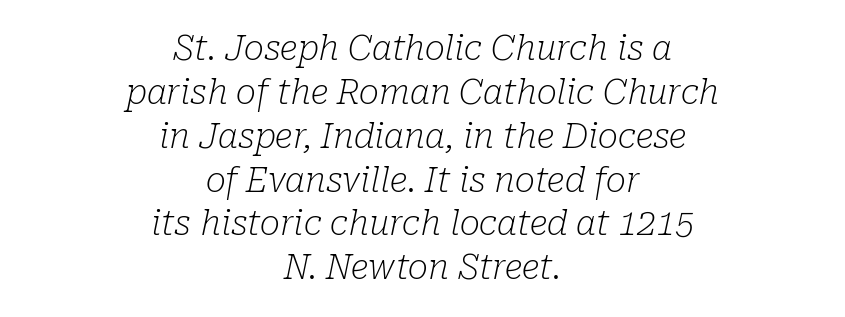
Q: Is the text bold? A: No.
Q: Is the text italic (slanted)? A: Yes, it leans right by about 10 degrees.
Q: Is the typeface a serif or a sans-serif typeface? A: Serif.
Q: Is the text underlined? A: No.
Q: How is the paragraph aligned? A: Centered.
Q: Is the spacing between letters normal or unusually wide? A: Normal.
Q: Is the spacing between lines tight, normal or loose? A: Normal.
Q: Width (condensed, normal, or wide)? A: Normal.
Q: Stroke contrast? A: Low.
Q: x-height? A: Medium.
Q: Monospaced? A: No.
